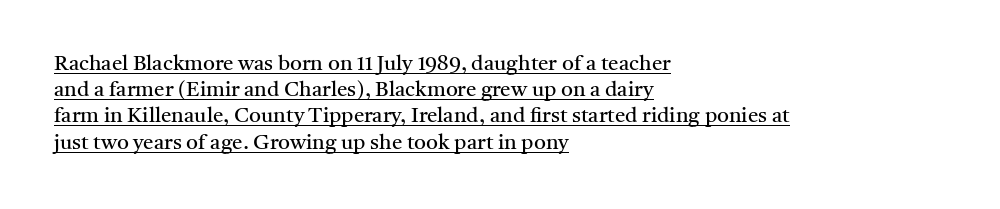
These lines are set flush left with a ragged right edge. Check the space under the baseline: a stroke is drawn there. The typography opts for an upright posture over an oblique one. Unbolded letterforms with no extra heft. In terms of letterspacing, this is plain default setting.
